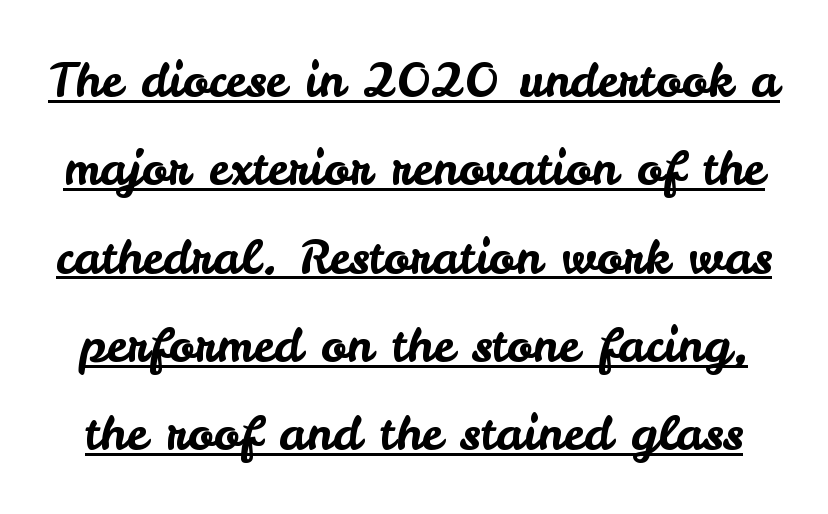
Proportional: the letters do not fall into vertical columns. Note: no serifs on the glyphs. Nothing unusual about the tracking: characters are spaced as the font intends. Underlined type.
